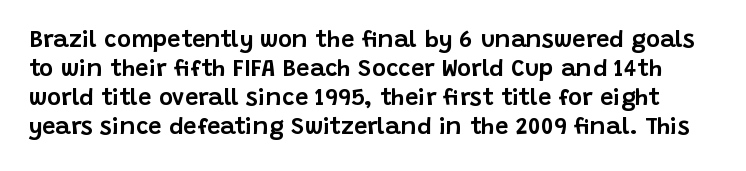
Q: Is the text italic (slanted)? A: No, it is upright.
Q: Is the text underlined? A: No.
Q: Is the spacing between letters normal or unusually wide? A: Normal.
